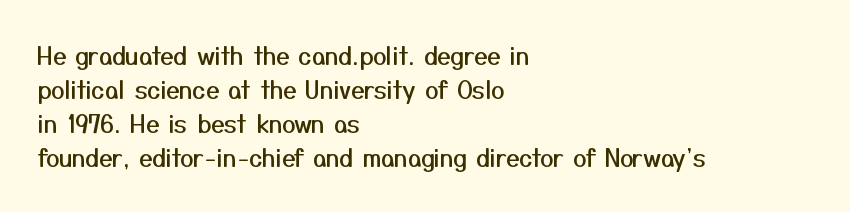
Q: Is the text italic (slanted)? A: No, it is upright.
Q: Is the text underlined? A: No.
Q: How is the paragraph aligned? A: Left-aligned.
Q: Is the spacing between letters normal or unusually wide? A: Normal.
Q: Is the spacing between lines tight, normal or loose? A: Normal.
